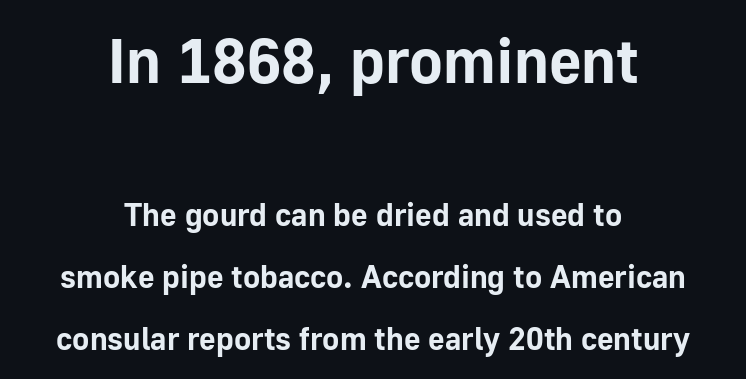
The image shows 63 px bold sans-serif type, upright; set centered, loose line spacing (1.94x), normal letter spacing, not underlined; the first (top) block is 1.97x larger; low stroke contrast and a medium x-height.
